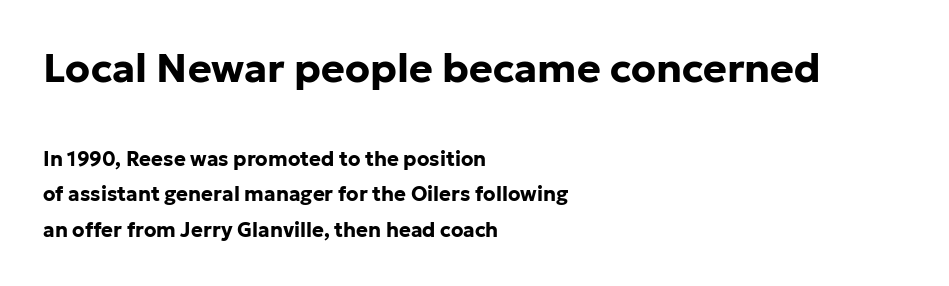
Q: Is the text bold? A: Yes.
Q: Is the text italic (slanted)? A: No, it is upright.
Q: Is the typeface a serif or a sans-serif typeface? A: Sans-serif.
Q: Is the text underlined? A: No.
Q: How is the paragraph aligned? A: Left-aligned.
Q: Is the spacing between letters normal or unusually wide? A: Normal.
Q: Which block of text is set in a larger size, the first (top) or the second (bottom)? A: The first (top) one.
Q: Width (condensed, normal, or wide)? A: Normal.
Q: Stroke contrast? A: Low.
Q: x-height? A: Medium.
Q: Monospaced? A: No.
